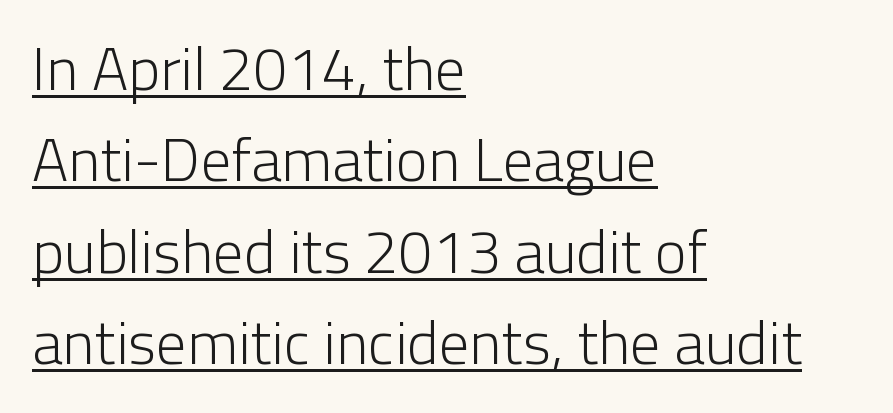
The image shows 61 px light sans-serif type, upright; set left-aligned, normal line spacing (1.5x), normal letter spacing, underlined; low stroke contrast and a medium x-height.
